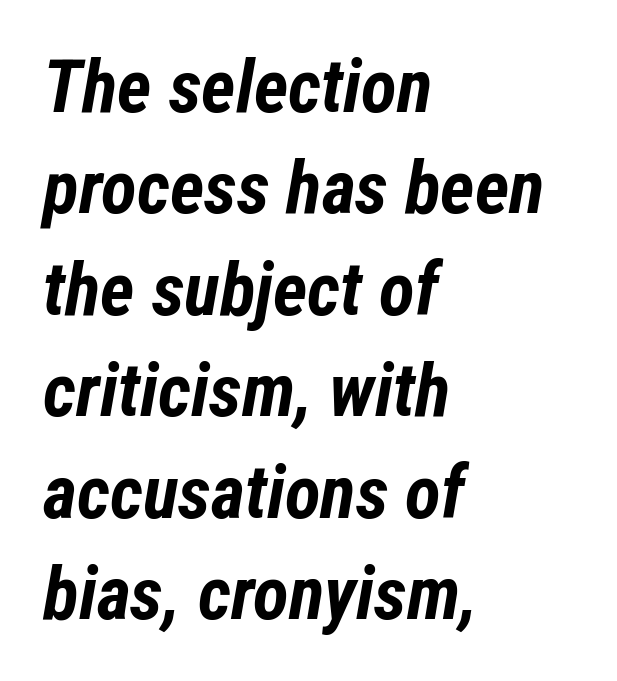
Q: Is the text bold? A: Yes.
Q: Is the text italic (slanted)? A: Yes, it leans right by about 12 degrees.
Q: Is the text underlined? A: No.
Q: How is the paragraph aligned? A: Left-aligned.
Q: Is the spacing between letters normal or unusually wide? A: Normal.
Q: Is the spacing between lines tight, normal or loose? A: Normal.
Q: Width (condensed, normal, or wide)? A: Condensed.
Q: Stroke contrast? A: Low.
Q: x-height? A: Medium.
Q: Monospaced? A: No.
